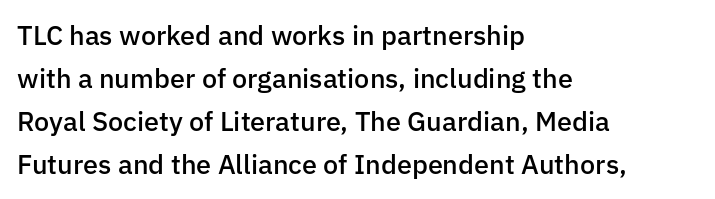
The image shows 27 px text type, upright; set left-aligned, normal line spacing (1.59x), normal letter spacing, not underlined.
